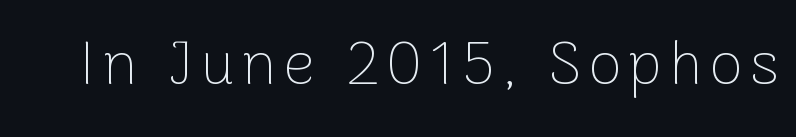
Check where the strokes stop: nothing finishes them off — pure sans. The gap between lines stays unmarked. No letter is thick-stroked: the sample isn't bold. This is the regular roman posture of the typeface. Is this a fixed-width face? No — the glyphs have proportional, varying widths.
